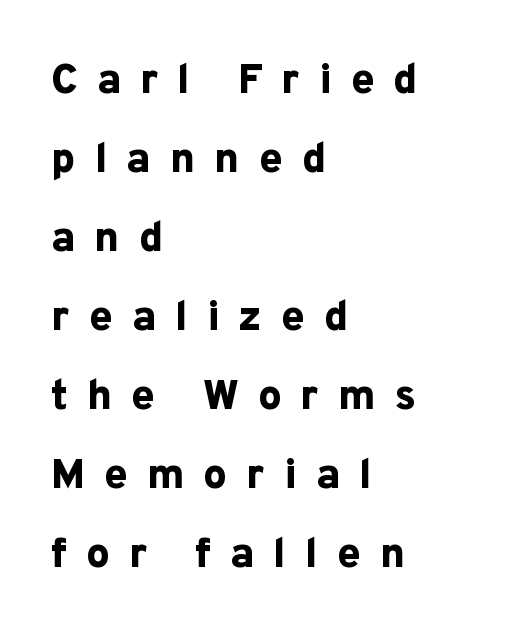
The image shows 42 px bold sans-serif type, upright; set left-aligned, line spacing 1.88x, unusually wide letter spacing (+0.45 em), not underlined; low stroke contrast and a medium x-height.
